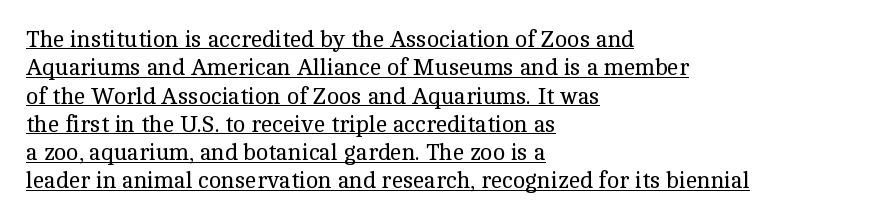
Q: Is the text bold? A: No.
Q: Is the text italic (slanted)? A: No, it is upright.
Q: Is the text underlined? A: Yes.
Q: How is the paragraph aligned? A: Left-aligned.
Q: Is the spacing between letters normal or unusually wide? A: Normal.
